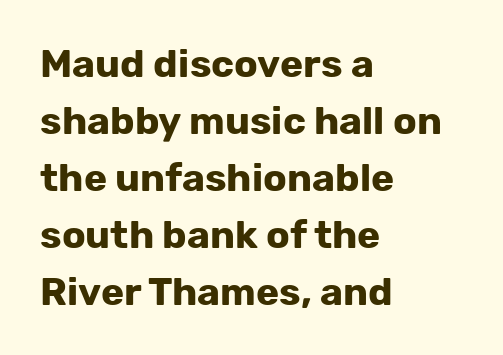
Q: Is the text bold? A: Yes.
Q: Is the text italic (slanted)? A: No, it is upright.
Q: Is the typeface a serif or a sans-serif typeface? A: Sans-serif.
Q: Is the text underlined? A: No.
Q: How is the paragraph aligned? A: Left-aligned.
Q: Is the spacing between letters normal or unusually wide? A: Normal.
Q: Is the spacing between lines tight, normal or loose? A: Normal.
Q: Width (condensed, normal, or wide)? A: Normal.
Q: Stroke contrast? A: Low.
Q: x-height? A: Medium.
Q: Monospaced? A: No.
